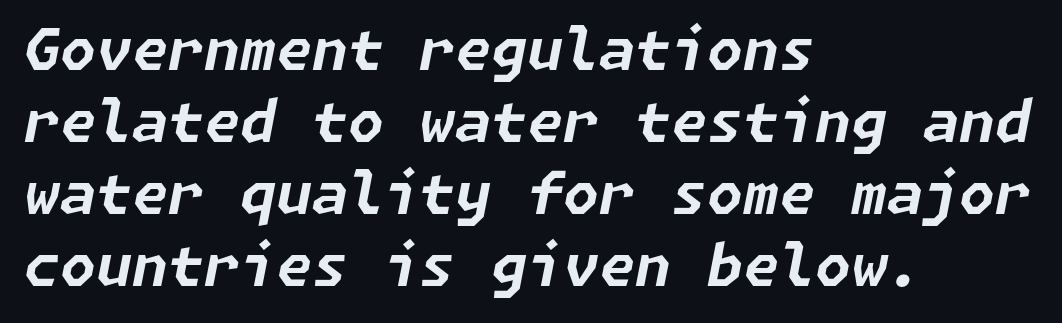
Q: Is the text bold? A: Yes.
Q: Is the text italic (slanted)? A: Yes, it leans right by about 11 degrees.
Q: Is the text underlined? A: No.
Q: How is the paragraph aligned? A: Left-aligned.
Q: Is the spacing between letters normal or unusually wide? A: Normal.
Q: Width (condensed, normal, or wide)? A: Normal.
Q: Stroke contrast? A: Low.
Q: x-height? A: Medium.
